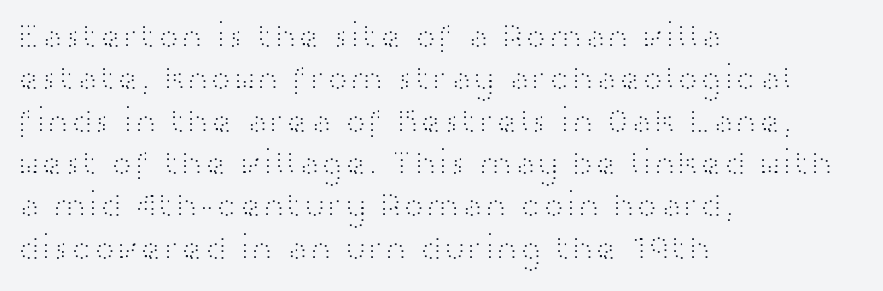
Q: Is the text bold? A: No.
Q: Is the text italic (slanted)? A: No, it is upright.
Q: Is the typeface a serif or a sans-serif typeface? A: Sans-serif.
Q: Is the text underlined? A: No.
Q: How is the paragraph aligned? A: Left-aligned.
Q: Is the spacing between letters normal or unusually wide? A: Normal.
Q: Width (condensed, normal, or wide)? A: Wide.
Q: Stroke contrast? A: High.
Q: x-height? A: Medium.
Q: Monospaced? A: No.
